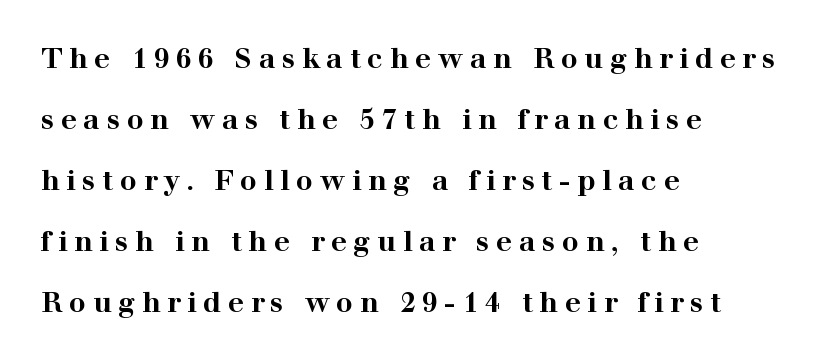
{"serif": "yes", "italic": "no", "bold": "yes", "weight": "bold", "width": "wide", "stroke_contrast": "high", "x_height": "medium", "monospaced": "no", "underline": "no", "align": "left", "line_spacing": "loose", "line_spacing_ratio": 2.18, "letter_spacing": "wide", "letter_spacing_em": 0.24, "glyph_px": 28}
